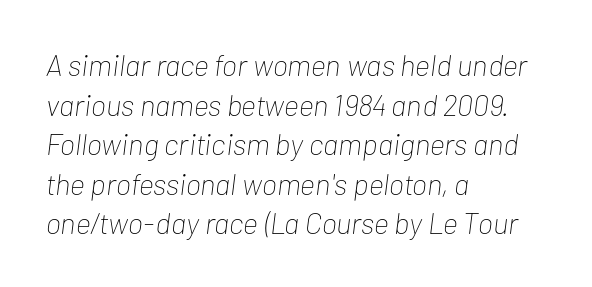
Q: Is the text bold? A: No.
Q: Is the text italic (slanted)? A: Yes, it leans right by about 7 degrees.
Q: Is the text underlined? A: No.
Q: How is the paragraph aligned? A: Left-aligned.
Q: Is the spacing between letters normal or unusually wide? A: Normal.
Q: Is the spacing between lines tight, normal or loose? A: Normal.
Q: Width (condensed, normal, or wide)? A: Condensed.
Q: Stroke contrast? A: Low.
Q: x-height? A: Medium.
Q: Monospaced? A: No.
